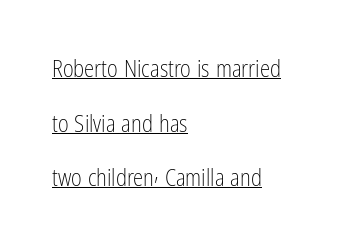
The image shows 23 px text type, upright; set left-aligned, loose line spacing (2.37x), normal letter spacing, underlined.
